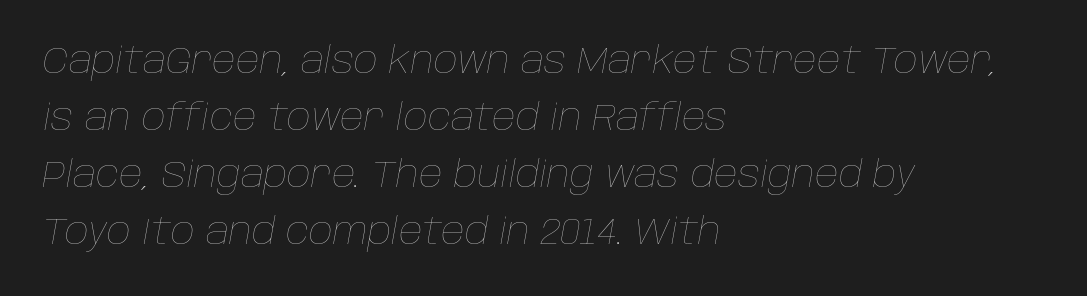
These lines keep a tight, regular rhythm from letter to letter. Beneath every word, the page is bare. This sample has the flowing, uneven cadence of proportional lettering. Italic? Definitely — the glyphs are oblique. Horizontal alignment here is leftward, the default for most running prose.
